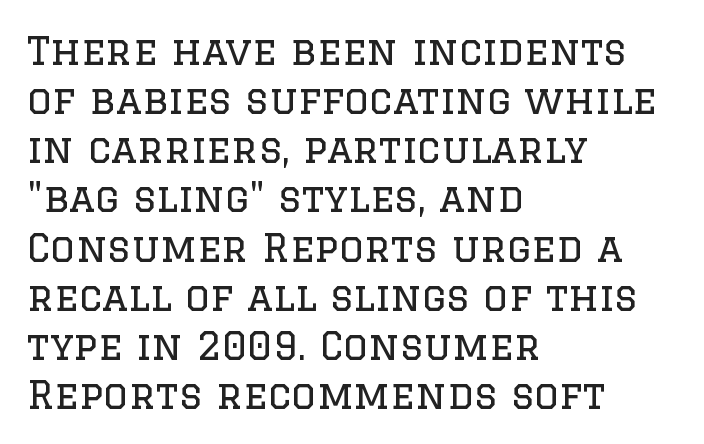
The image shows 39 px regular-weight serif type, upright; set left-aligned, normal line spacing (1.26x), normal letter spacing, not underlined; low stroke contrast and a large x-height.
